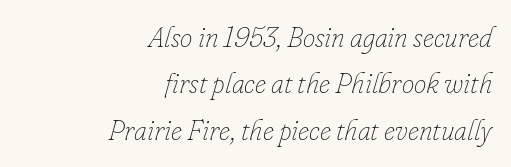
Vertical spacing — default. Each letter keeps its own natural width here, so spacing adapts to shape. The whole block is typeset with a tilt. The paragraph shown leans on its right margin.
